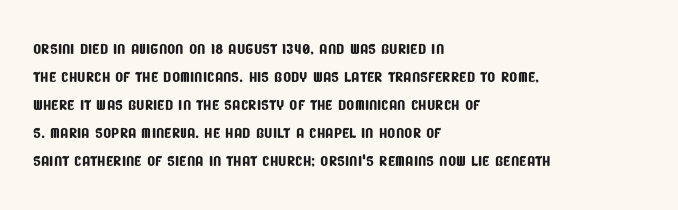
The rag falls on the right side of this text block. The baseline area is clear. Vertically, the passage feels balanced, rows spaced as you'd expect. Short note: letters normally spaced.
